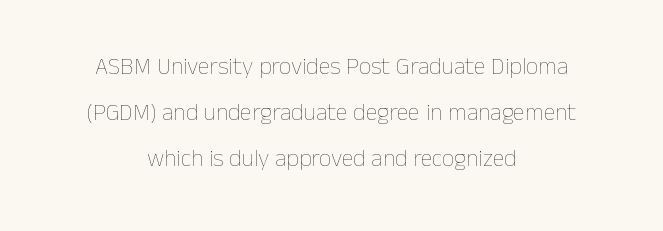
Characters follow at the spacing the type designer built in. Words float on clear page, feet unadorned. This is not heavy type; no bold has been used. Successive baselines arrive slowly, with a big drop between each. The setting favours the middle, as headings and verse often do.
